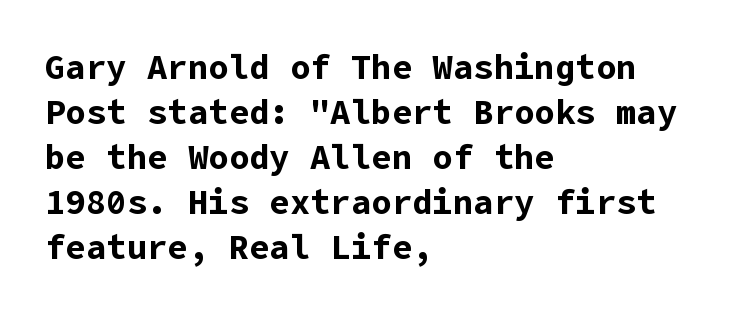
The area under the type is left untouched. Stroke thickness is high; the sample reads as a true bold. The type family on display is of the sans-serif kind. Tracking value appears to be zero — textbook default spacing.
